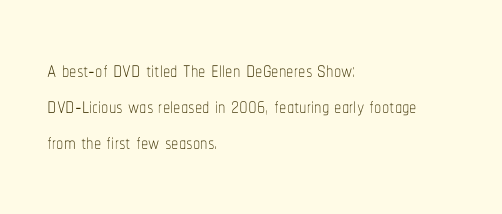
{"italic": "no", "bold": "no", "weight": "thin", "width": "condensed", "stroke_contrast": "low", "x_height": "medium", "monospaced": "no", "underline": "no", "align": "left", "line_spacing_ratio": 1.24, "letter_spacing": "normal", "letter_spacing_em": 0.0, "glyph_px": 29}
